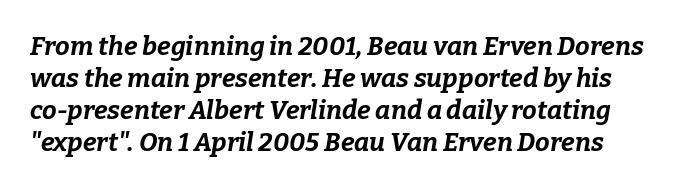
Q: Is the text bold? A: Yes.
Q: Is the text italic (slanted)? A: Yes, it leans right by about 9 degrees.
Q: Is the text underlined? A: No.
Q: Is the spacing between letters normal or unusually wide? A: Normal.
